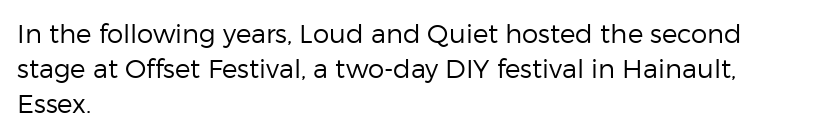
{"italic": "no", "bold": "no", "underline": "no", "align": "left", "line_spacing": "normal", "line_spacing_ratio": 1.34, "letter_spacing": "normal", "letter_spacing_em": 0.0, "glyph_px": 26}
